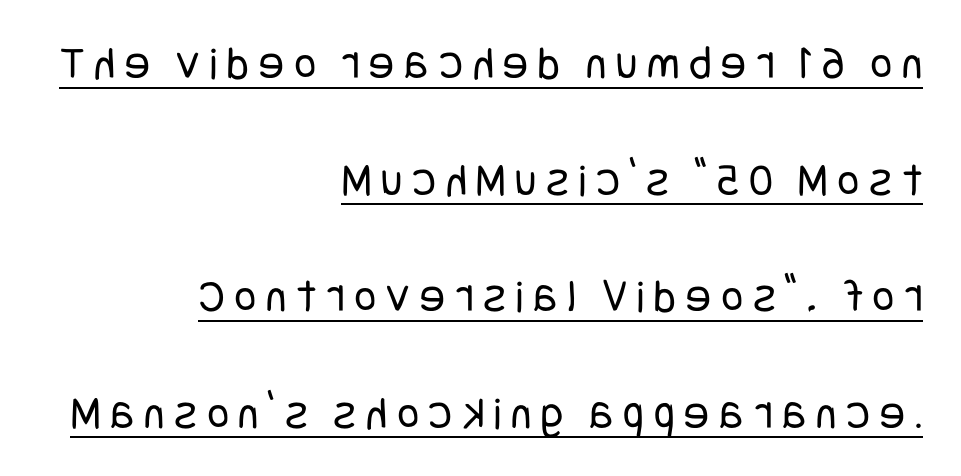
The image shows 47 px regular-weight, condensed sans-serif type, upright; set right-aligned, loose line spacing (2.48x), unusually wide letter spacing (+0.21 em), underlined; low stroke contrast and a large x-height.
